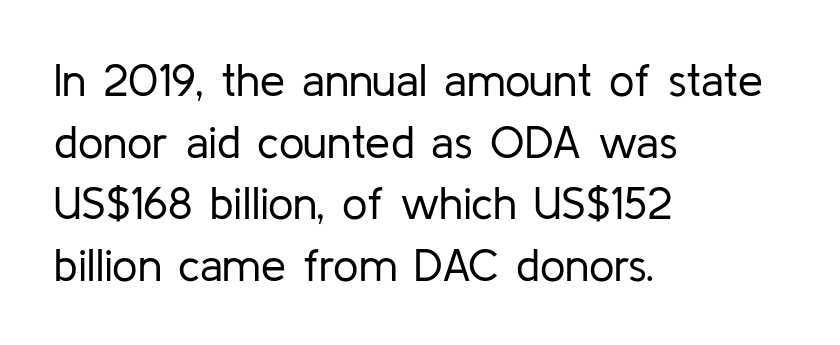
{"serif": "no", "italic": "no", "bold": "no", "weight": "regular", "width": "normal", "stroke_contrast": "low", "x_height": "medium", "monospaced": "no", "underline": "no", "align": "left", "line_spacing": "normal", "line_spacing_ratio": 1.37, "letter_spacing": "normal", "letter_spacing_em": 0.0, "glyph_px": 45}
